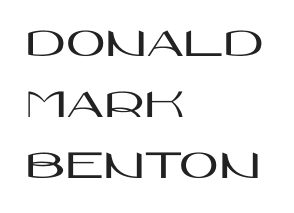
{"serif": "no", "italic": "no", "width": "wide", "stroke_contrast": "high", "x_height": "large", "monospaced": "no", "underline": "no", "align": "left", "line_spacing": "normal", "line_spacing_ratio": 1.42, "letter_spacing": "normal", "letter_spacing_em": 0.0, "glyph_px": 43}
